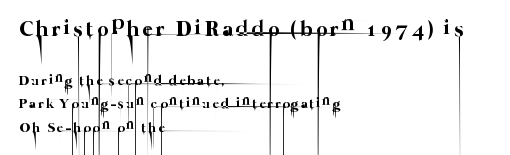
The space directly below the letters is spotless. Vertical stems look standard width or narrower in stroke. Top chunk: large. Bottom chunk: small. Quick note: interline space is typical. A classic flush-left, rag-right setting is used for this passage.
